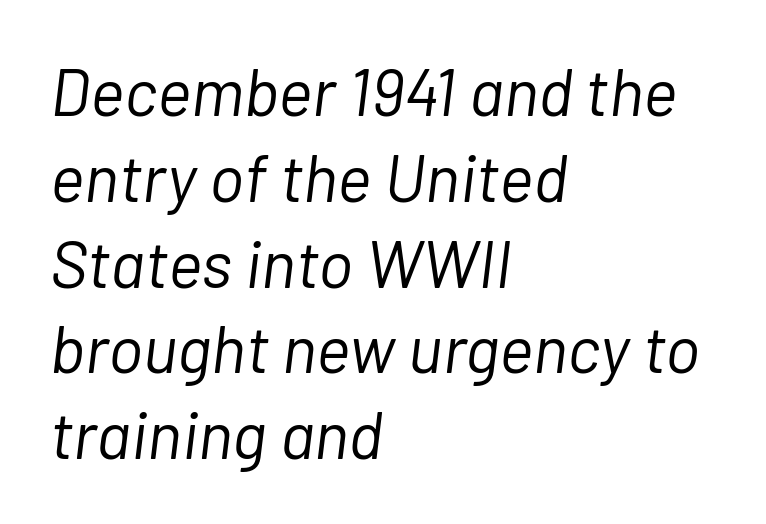
The image shows 66 px light type, italic (leaning right); set left-aligned, normal line spacing (1.3x), normal letter spacing, not underlined; low stroke contrast and a medium x-height.
